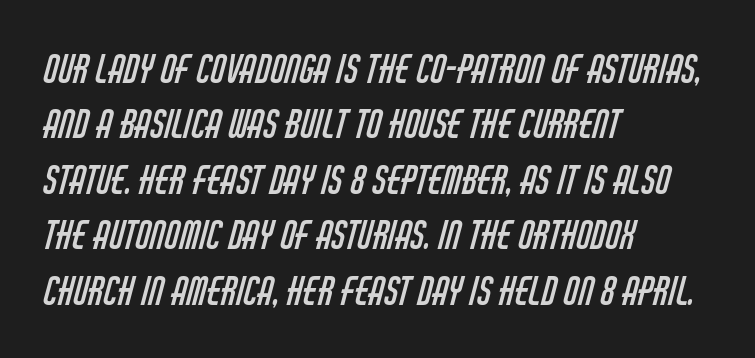
The image shows 38 px regular-weight, condensed sans-serif type; set left-aligned, normal line spacing (1.46x), normal letter spacing, not underlined; low stroke contrast and a large x-height.
